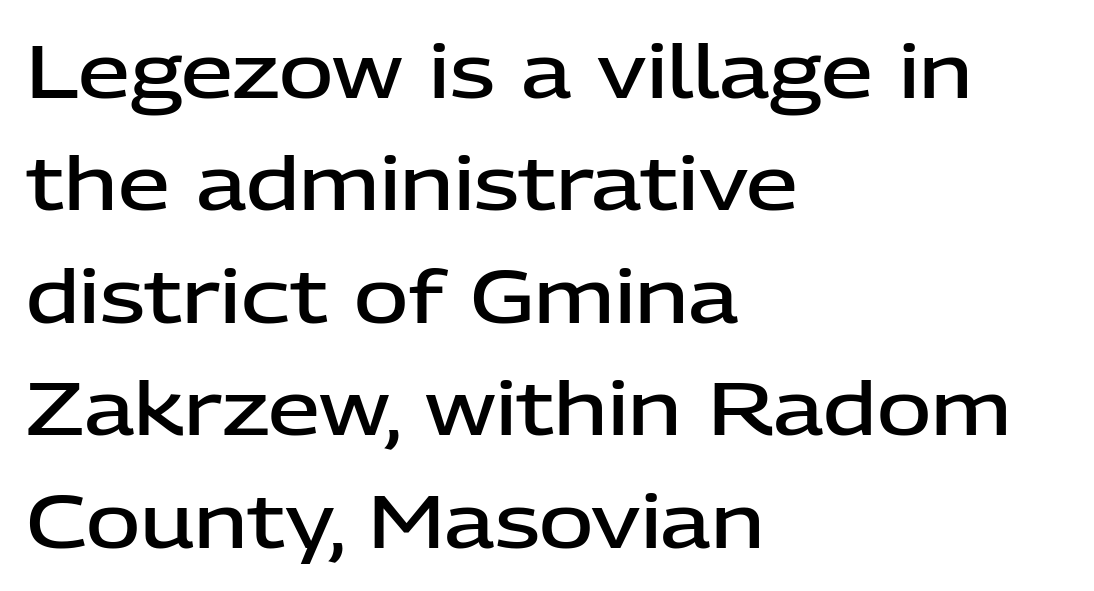
{"serif": "no", "italic": "no", "bold": "semi", "weight": "semibold", "width": "normal", "stroke_contrast": "low", "x_height": "medium", "monospaced": "no", "underline": "no", "align": "left", "line_spacing": "normal", "line_spacing_ratio": 1.52, "letter_spacing": "normal", "letter_spacing_em": 0.0, "glyph_px": 74}
